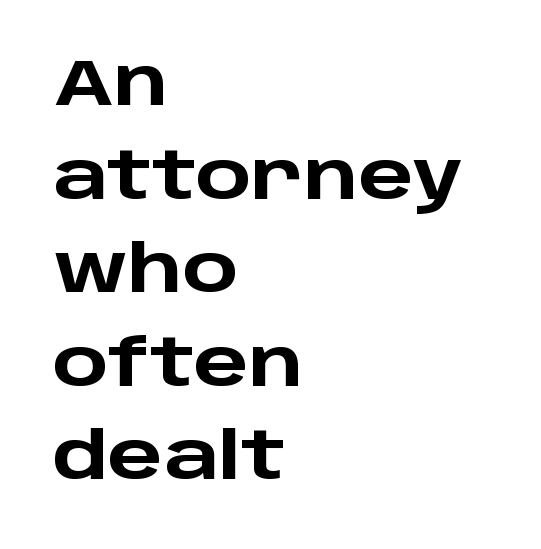
The image shows 65 px heavy, wide sans-serif type, upright; set left-aligned, normal line spacing (1.44x), normal letter spacing, not underlined; low stroke contrast and a large x-height.
